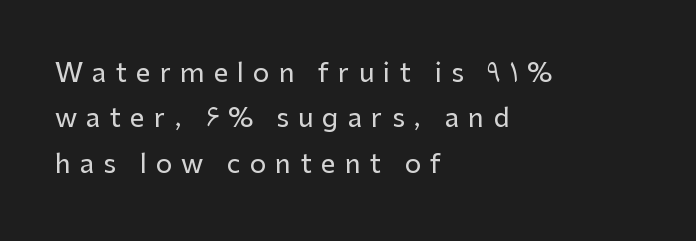
The image shows 26 px text type, upright; set left-aligned, line spacing 1.75x, unusually wide letter spacing (+0.35 em), not underlined.
